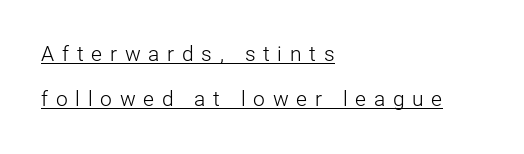
Q: Is the text bold? A: No.
Q: Is the text italic (slanted)? A: No, it is upright.
Q: Is the text underlined? A: Yes.
Q: How is the paragraph aligned? A: Left-aligned.
Q: Is the spacing between letters normal or unusually wide? A: Unusually wide.
Q: Is the spacing between lines tight, normal or loose? A: Loose.
